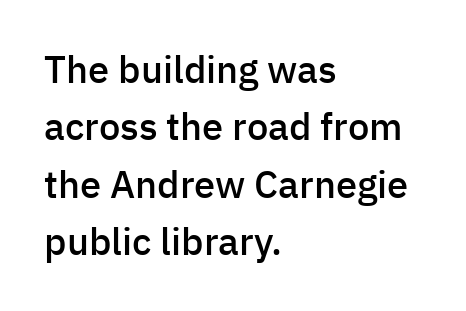
A student would call this left alignment; a typographer would say flush left, rag right. Spacing between characters is what you'd get straight out of the box. What's the leading like? Ordinary, nothing unusual. The face used here is proportionally spaced, like ordinary book or web type. Underlining? Definitely not there. Every letter is mildly thick-stroked: semibold rather than bold.
